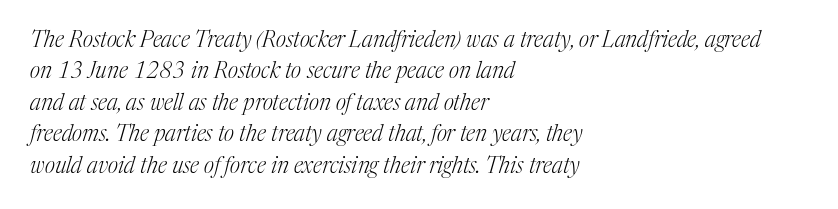
The image shows 22 px text type, italic (leaning right); set left-aligned, normal line spacing (1.43x), normal letter spacing, not underlined.
